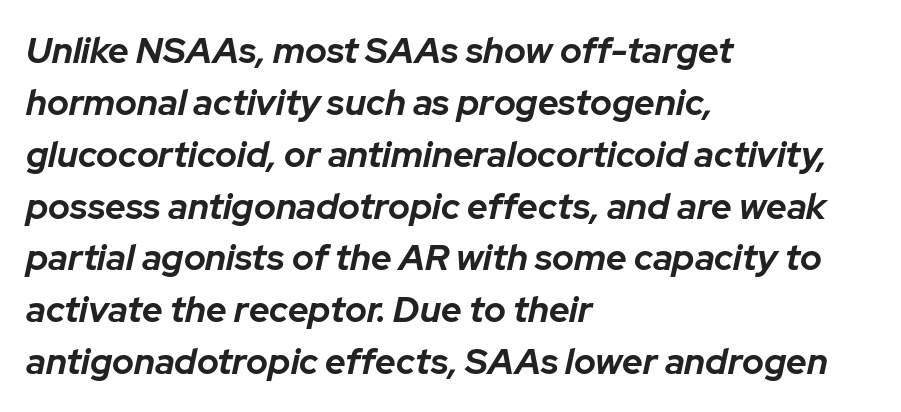
Q: Is the text bold? A: Yes.
Q: Is the text italic (slanted)? A: Yes, it leans right by about 12 degrees.
Q: Is the text underlined? A: No.
Q: How is the paragraph aligned? A: Left-aligned.
Q: Is the spacing between letters normal or unusually wide? A: Normal.
Q: Is the spacing between lines tight, normal or loose? A: Normal.
Q: Width (condensed, normal, or wide)? A: Normal.
Q: Stroke contrast? A: Low.
Q: x-height? A: Medium.
Q: Monospaced? A: No.
